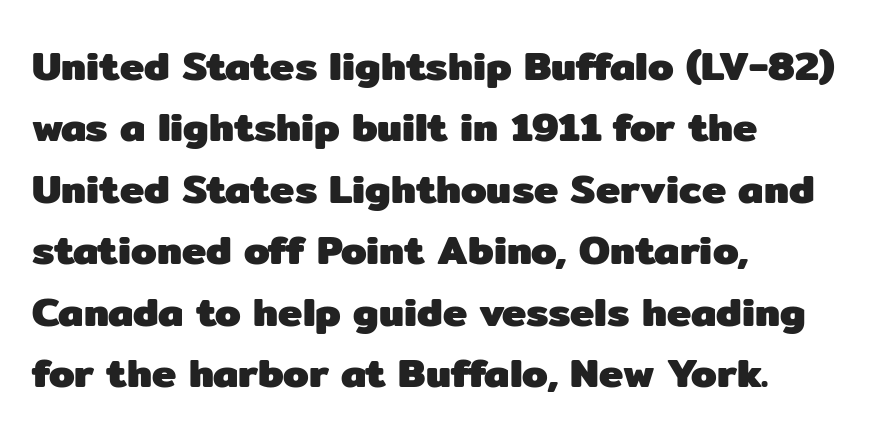
In terms of posture, this sample is upright. Look at the tracking — it's just the regular setting, nothing added. Compared with an ordinary text face, these strokes are far heavier — a full bold. The glyphs in this specimen are sans serif. You could not count columns in this text — the font is proportionally spaced. Anything drawn beneath the words? Only blank space.
